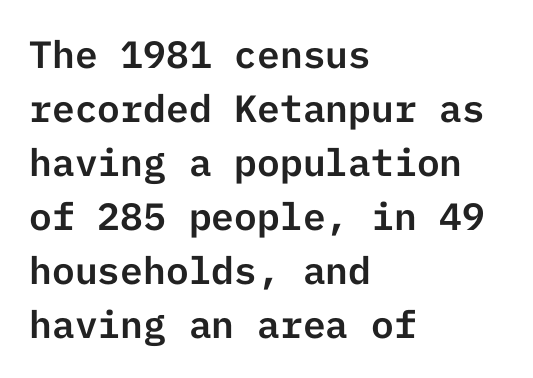
Casual observation: everything's shoved over to the left. A normal amount of white space separates one row of letters from the next. Characters follow at the spacing the type designer built in. You can tell from the bare stems that sans-serif type was used. The strip under each line holds only bare page. Posture: upright roman.
